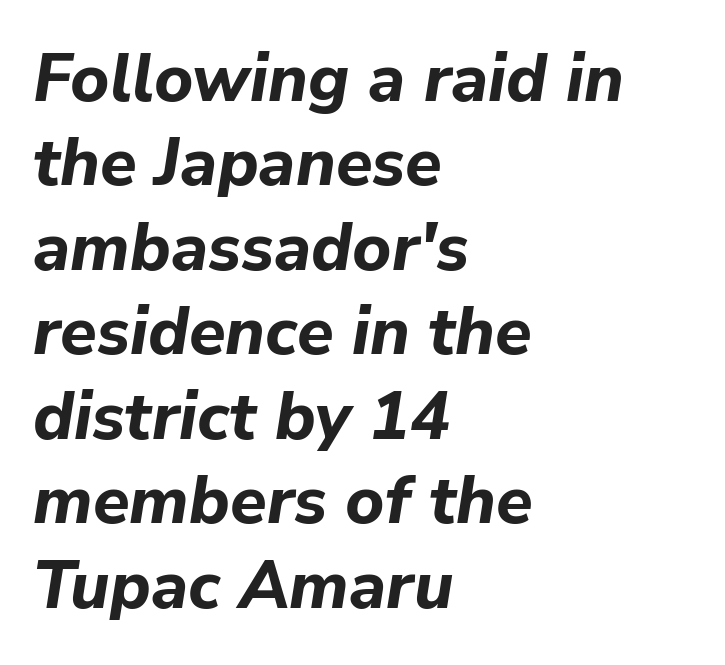
The image shows 67 px bold type, italic (leaning right); set left-aligned, normal line spacing (1.26x), normal letter spacing, not underlined; low stroke contrast and a medium x-height.
